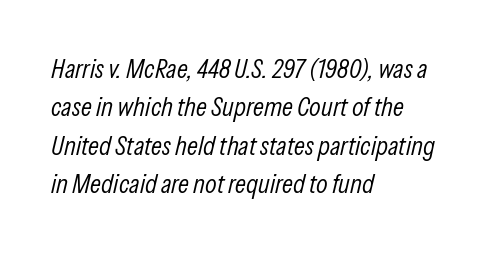
Q: Is the text bold? A: No.
Q: Is the text italic (slanted)? A: Yes, it leans right by about 13 degrees.
Q: Is the text underlined? A: No.
Q: How is the paragraph aligned? A: Left-aligned.
Q: Is the spacing between letters normal or unusually wide? A: Normal.
Q: Is the spacing between lines tight, normal or loose? A: Normal.
